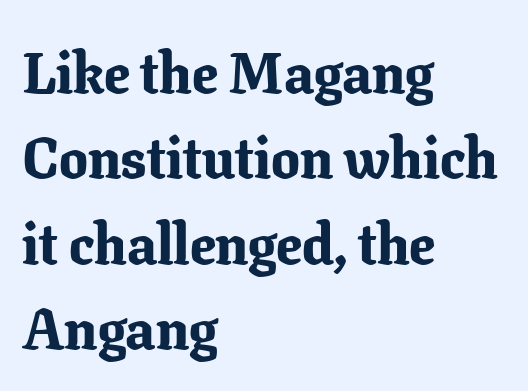
{"serif": "yes", "italic": "no", "bold": "yes", "weight": "bold", "width": "normal", "stroke_contrast": "low", "x_height": "medium", "monospaced": "no", "underline": "no", "align": "left", "line_spacing": "normal", "line_spacing_ratio": 1.5, "letter_spacing": "normal", "letter_spacing_em": 0.0, "glyph_px": 57}
